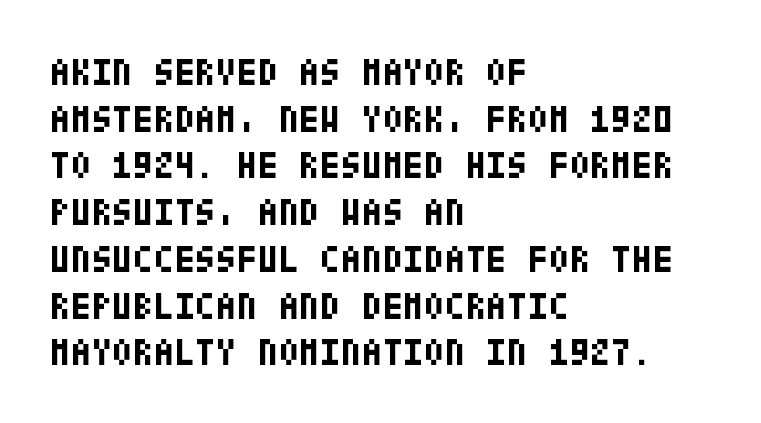
Ordinary non-slanted type is in use. The face used here is a sans, in the tradition of grotesques and geometrics. Notice how the passage keeps a crisp vertical edge on the left only. A bare baseline throughout the passage. These words are printed bold, with thick strokes throughout. Each word holds together tightly as a unit, with standard inter-letter gaps.
